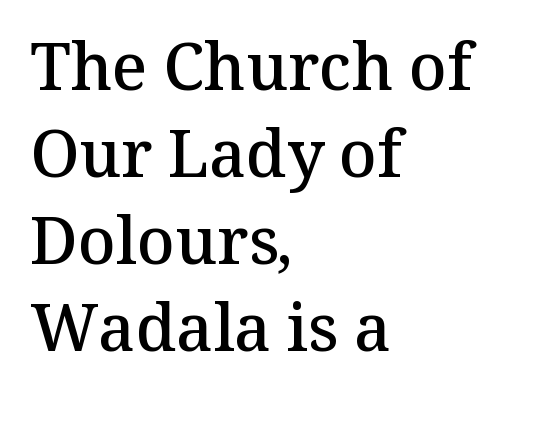
The image shows 65 px semibold serif type, upright; set left-aligned, normal line spacing (1.34x), normal letter spacing, not underlined; medium stroke contrast and a medium x-height.
